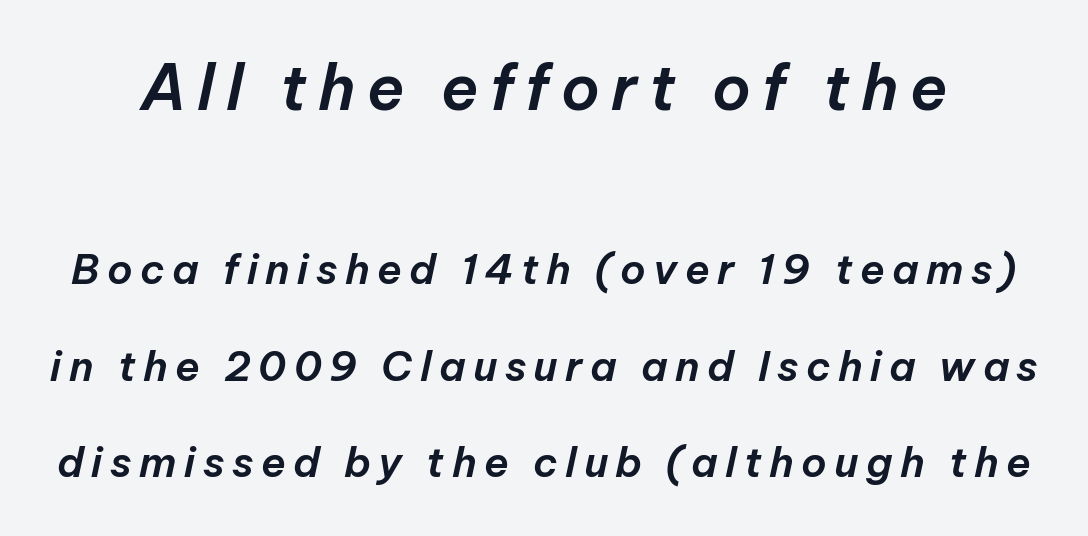
This is oblique type, the kind used for emphasis or titles. The specimen omits any rule beneath the text block's lines. Vertically, the passage feels expansive, rows floating well apart. The composition opens big and finishes small. You could not count columns in this text — the font is proportionally spaced.
